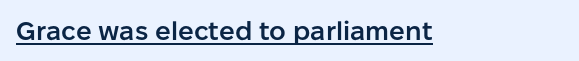
The image shows 26 px text type, upright; set normal letter spacing, underlined.
